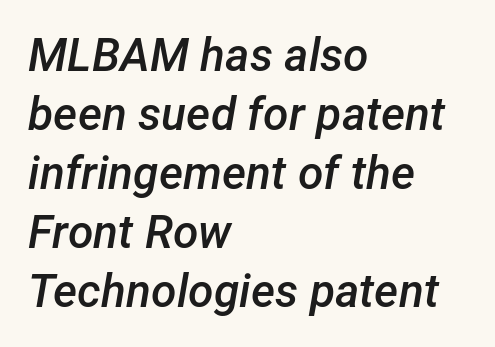
The image shows 46 px semibold type, italic (leaning right); set left-aligned, normal line spacing (1.28x), normal letter spacing, not underlined; low stroke contrast and a medium x-height.
